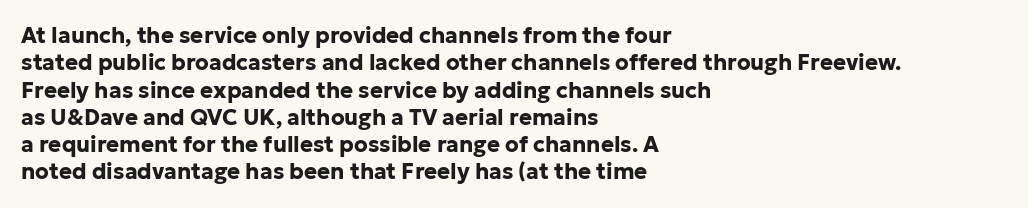
{"italic": "no", "bold": "yes", "underline": "no", "align": "left", "line_spacing_ratio": 1.24, "letter_spacing": "normal", "letter_spacing_em": 0.0, "glyph_px": 22}
